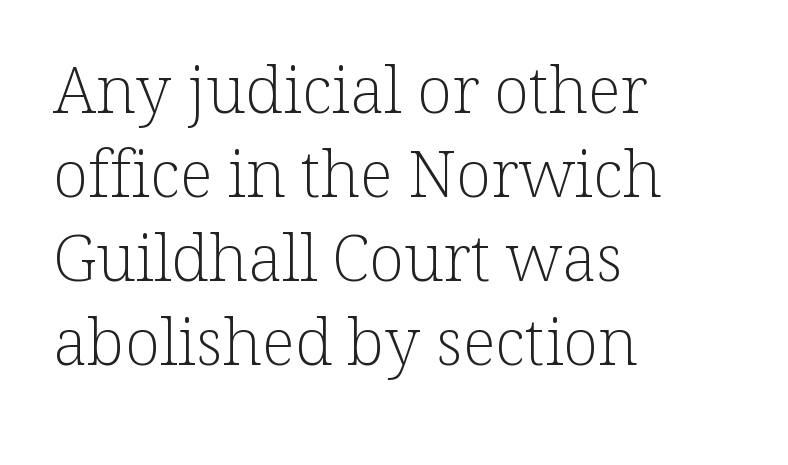
Q: Is the text bold? A: No.
Q: Is the text italic (slanted)? A: No, it is upright.
Q: Is the typeface a serif or a sans-serif typeface? A: Serif.
Q: Is the text underlined? A: No.
Q: How is the paragraph aligned? A: Left-aligned.
Q: Is the spacing between letters normal or unusually wide? A: Normal.
Q: Is the spacing between lines tight, normal or loose? A: Normal.
Q: Width (condensed, normal, or wide)? A: Normal.
Q: Stroke contrast? A: Low.
Q: x-height? A: Medium.
Q: Monospaced? A: No.
